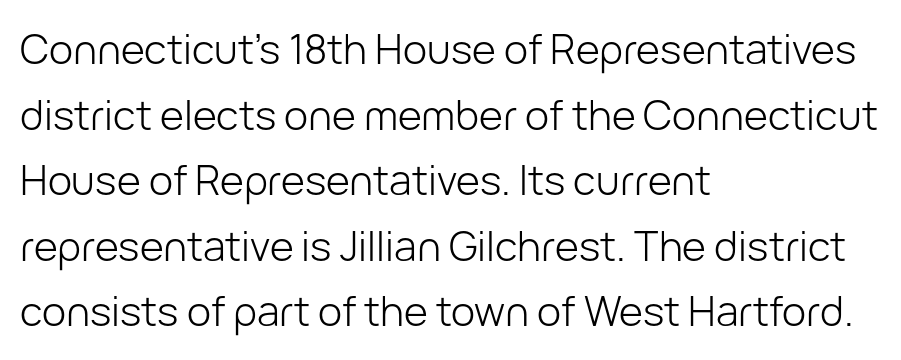
The image shows 41 px light sans-serif type, upright; set left-aligned, normal line spacing (1.6x), normal letter spacing, not underlined; low stroke contrast and a medium x-height.
